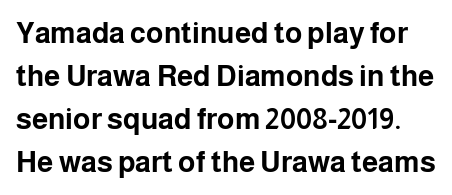
Q: Is the text bold? A: Yes.
Q: Is the text italic (slanted)? A: No, it is upright.
Q: Is the typeface a serif or a sans-serif typeface? A: Sans-serif.
Q: Is the text underlined? A: No.
Q: Is the spacing between letters normal or unusually wide? A: Normal.
Q: Is the spacing between lines tight, normal or loose? A: Normal.
Q: Width (condensed, normal, or wide)? A: Normal.
Q: Stroke contrast? A: Low.
Q: x-height? A: Medium.
Q: Monospaced? A: No.
